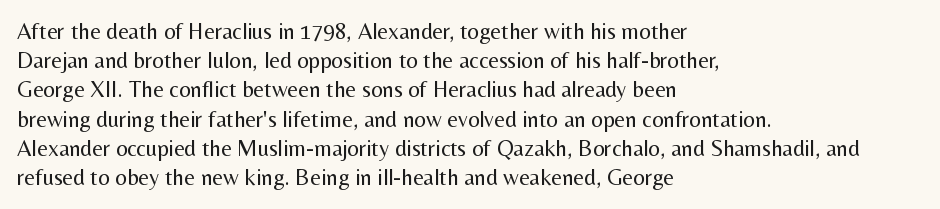
The image shows 23 px text type, upright; set left-aligned, normal line spacing (1.27x), normal letter spacing, not underlined.
